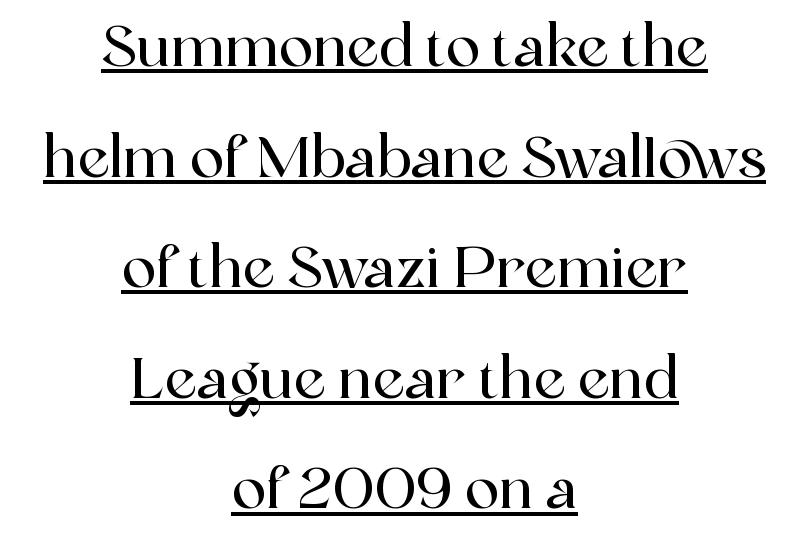
{"serif": "yes", "italic": "no", "width": "normal", "x_height": "medium", "monospaced": "no", "underline": "yes", "align": "center", "line_spacing": "loose", "line_spacing_ratio": 1.94, "letter_spacing": "normal", "letter_spacing_em": 0.0, "glyph_px": 57}
